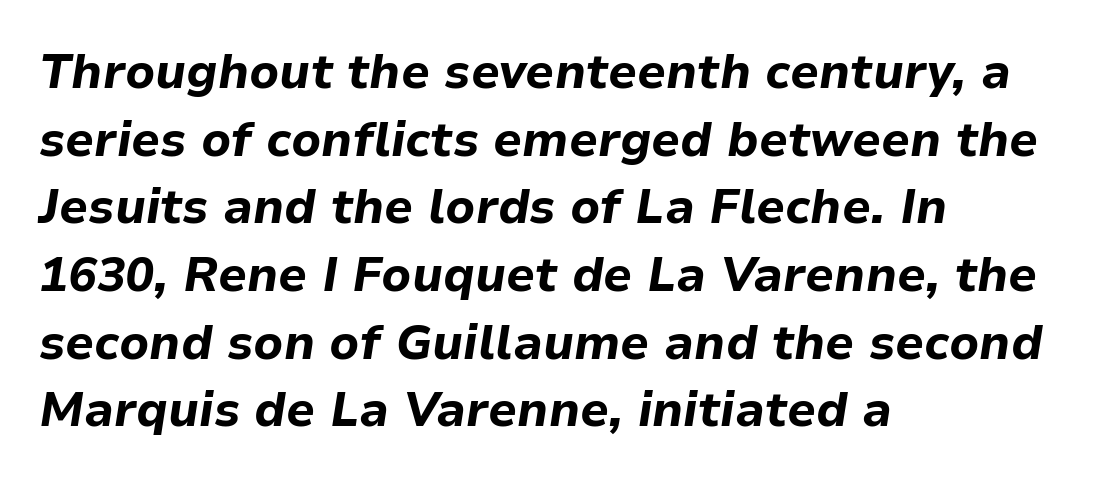
Q: Is the text bold? A: Yes.
Q: Is the text italic (slanted)? A: Yes, it leans right by about 9 degrees.
Q: Is the text underlined? A: No.
Q: How is the paragraph aligned? A: Left-aligned.
Q: Is the spacing between letters normal or unusually wide? A: Normal.
Q: Is the spacing between lines tight, normal or loose? A: Normal.
Q: Width (condensed, normal, or wide)? A: Normal.
Q: Stroke contrast? A: Low.
Q: x-height? A: Medium.
Q: Monospaced? A: No.
